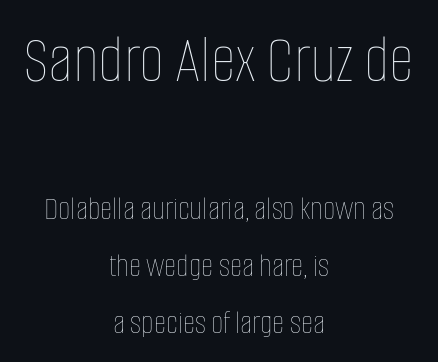
{"italic": "no", "bold": "no", "weight": "thin", "width": "condensed", "stroke_contrast": "low", "x_height": "large", "monospaced": "no", "underline": "no", "align": "center", "line_spacing": "normal", "line_spacing_ratio": 1.67, "letter_spacing": "normal", "letter_spacing_em": 0.0, "larger_block": "first", "size_ratio": 2.03, "glyph_px": 69}
